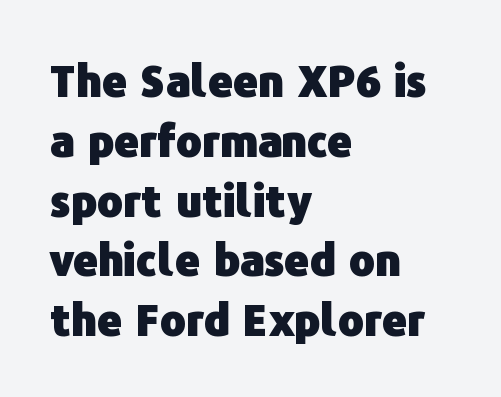
Line starts are locked; line ends wander. Default kerning and tracking; the words read as compact shapes. Vertical strokes here are truly vertical. Quick note: underline off.
